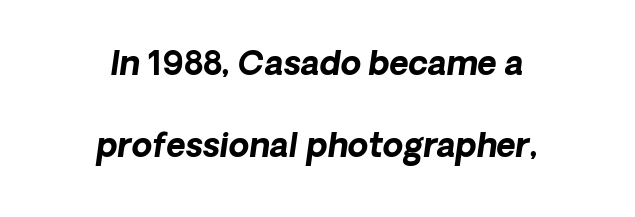
The paragraph shown floats in the horizontal middle. The typesetting leans heavy: a genuine bold. Caption: standard tracking, unaltered. Clear beneath every line of the passage.
